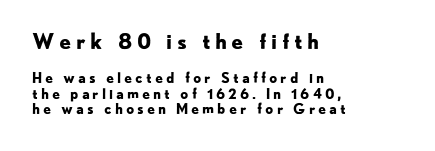
{"italic": "no", "bold": "yes", "underline": "no", "align": "left", "line_spacing": "tight", "line_spacing_ratio": 1.11, "letter_spacing": "wide", "letter_spacing_em": 0.21, "larger_block": "first", "size_ratio": 1.5, "glyph_px": 21}
